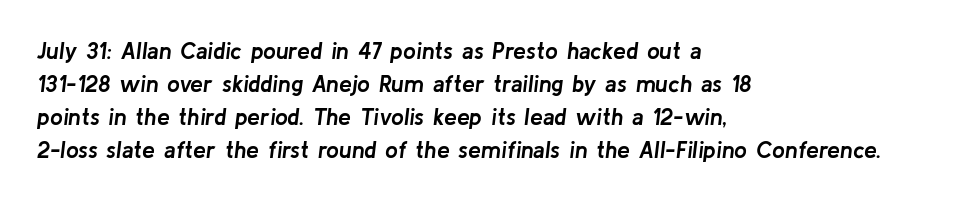
{"italic": "yes", "lean": "right", "slant_degrees": 8, "bold": "yes", "underline": "no", "align": "left", "line_spacing": "normal", "line_spacing_ratio": 1.44, "letter_spacing": "normal", "letter_spacing_em": 0.0, "glyph_px": 23}
